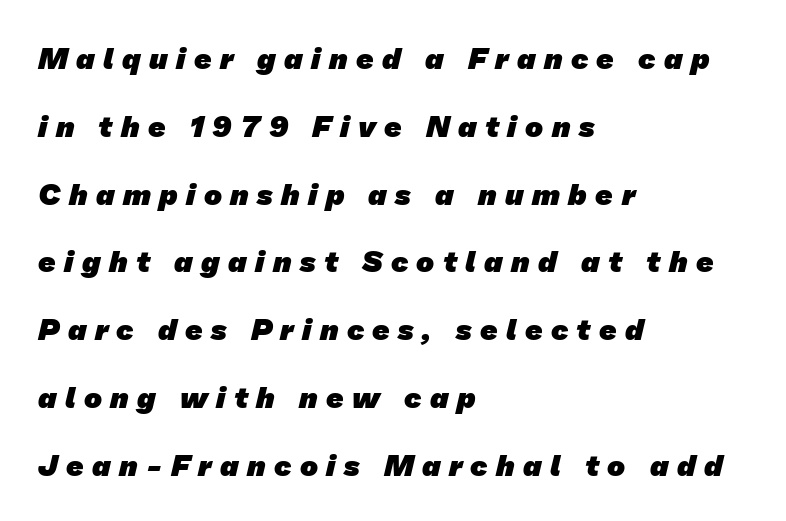
{"serif": "no", "bold": "yes", "weight": "heavy", "width": "normal", "stroke_contrast": "low", "x_height": "medium", "monospaced": "no", "underline": "no", "align": "left", "line_spacing": "loose", "line_spacing_ratio": 2.26, "letter_spacing": "wide", "letter_spacing_em": 0.28, "glyph_px": 30}
